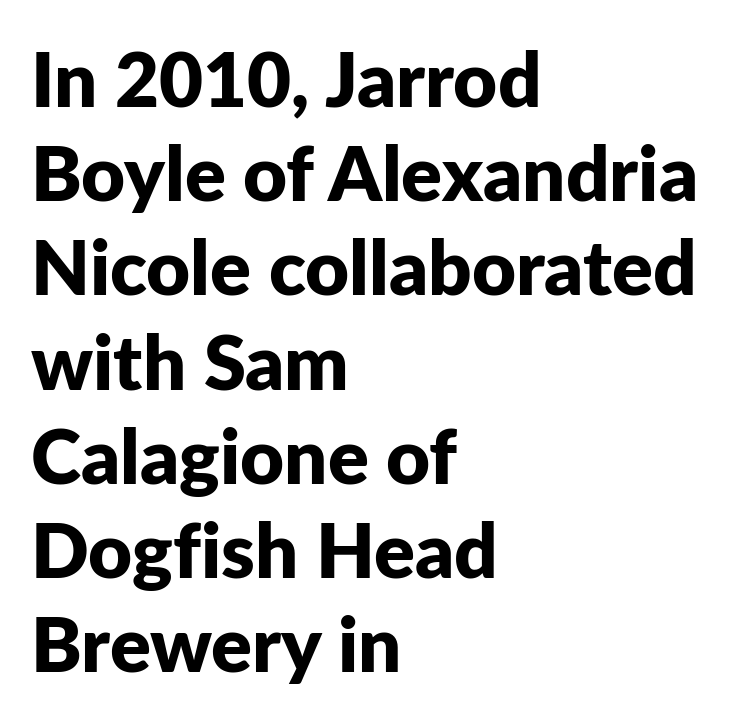
The image shows 76 px bold sans-serif type, upright; set left-aligned, line spacing 1.24x, normal letter spacing, not underlined; low stroke contrast and a medium x-height.
